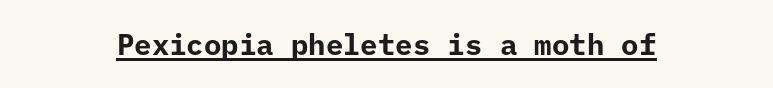
{"serif": "no", "italic": "no", "bold": "yes", "weight": "bold", "width": "normal", "stroke_contrast": "low", "x_height": "medium", "monospaced": "yes", "underline": "yes", "align": "center", "letter_spacing": "normal", "letter_spacing_em": 0.0, "glyph_px": 29}
